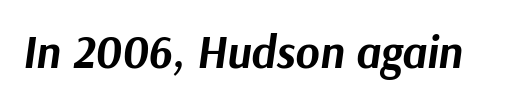
Q: Is the text bold? A: Yes.
Q: Is the text italic (slanted)? A: Yes, it leans right by about 9 degrees.
Q: Is the text underlined? A: No.
Q: Is the spacing between letters normal or unusually wide? A: Normal.
Q: Width (condensed, normal, or wide)? A: Normal.
Q: Stroke contrast? A: Medium.
Q: x-height? A: Medium.
Q: Monospaced? A: No.
